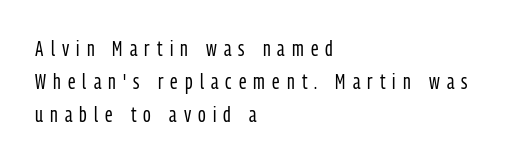
{"italic": "no", "bold": "no", "underline": "no", "align": "left", "line_spacing": "normal", "line_spacing_ratio": 1.57, "letter_spacing": "wide", "letter_spacing_em": 0.34, "glyph_px": 21}
